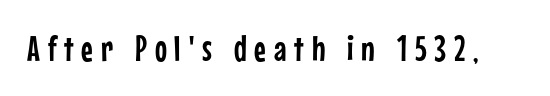
Q: Is the text italic (slanted)? A: No, it is upright.
Q: Is the typeface a serif or a sans-serif typeface? A: Sans-serif.
Q: Is the text underlined? A: No.
Q: Is the spacing between letters normal or unusually wide? A: Unusually wide.
Q: Width (condensed, normal, or wide)? A: Condensed.
Q: Stroke contrast? A: Low.
Q: x-height? A: Medium.
Q: Monospaced? A: No.
